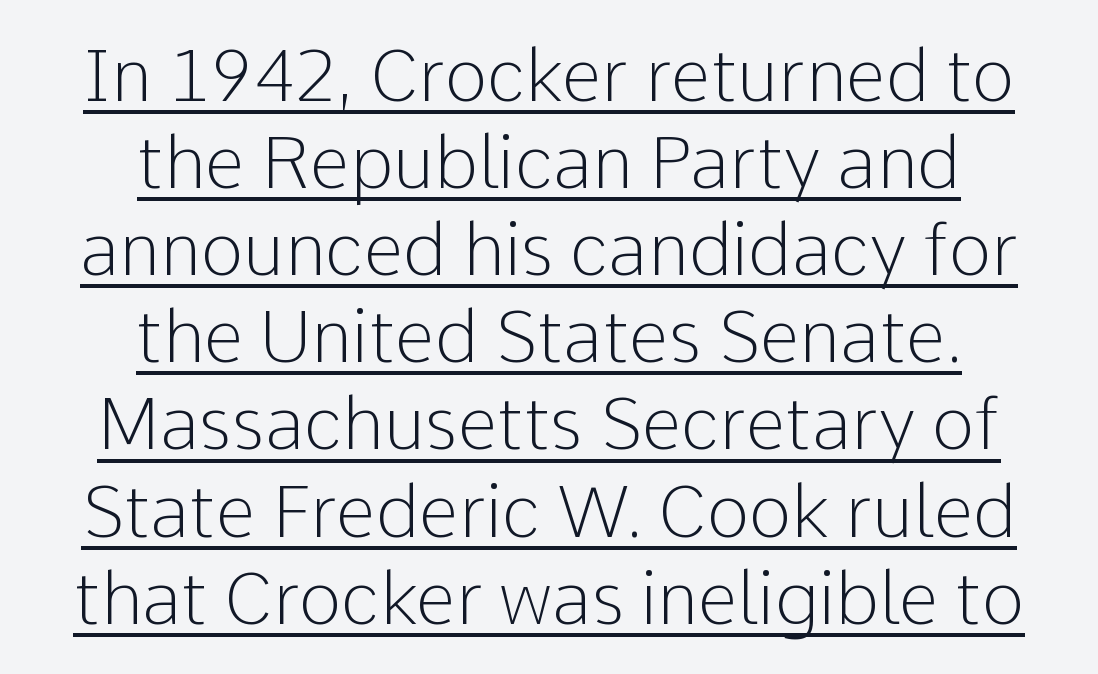
The image shows 72 px light sans-serif type, upright; set centered, line spacing 1.21x, normal letter spacing, underlined; low stroke contrast and a medium x-height.
